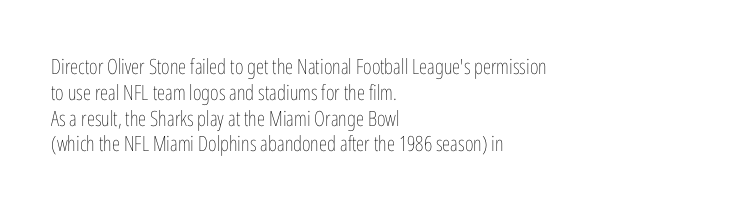
{"italic": "no", "bold": "no", "underline": "no", "align": "left", "line_spacing_ratio": 1.23, "letter_spacing": "normal", "letter_spacing_em": 0.0, "glyph_px": 21}
